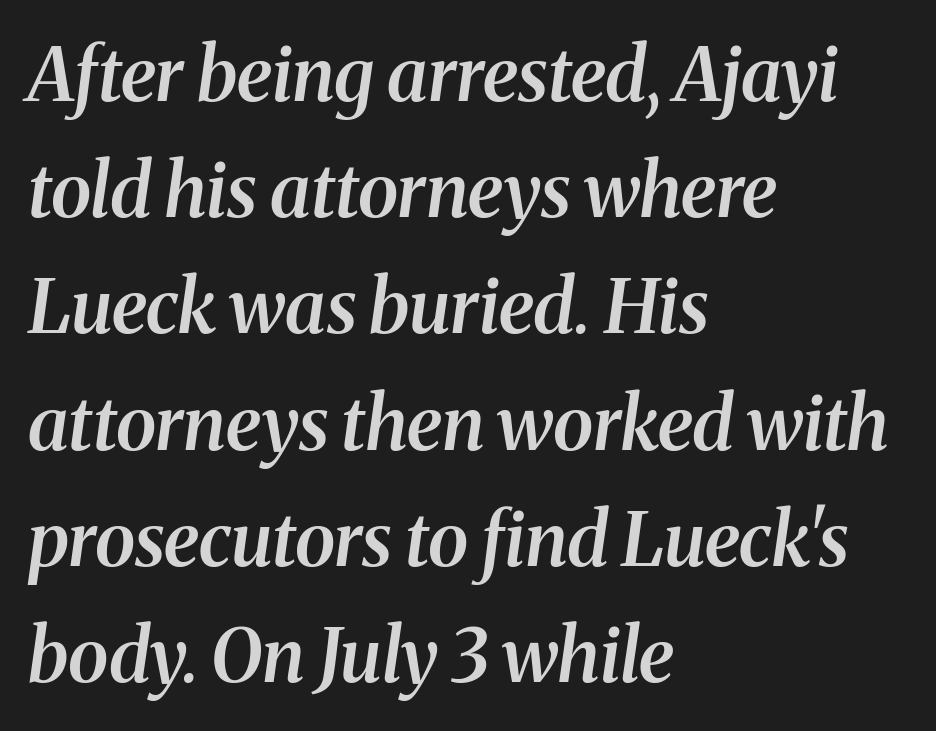
{"serif": "yes", "italic": "yes", "lean": "right", "slant_degrees": 8, "bold": "semi", "weight": "semibold", "width": "normal", "stroke_contrast": "medium", "x_height": "medium", "monospaced": "no", "underline": "no", "align": "left", "line_spacing": "normal", "line_spacing_ratio": 1.57, "letter_spacing": "normal", "letter_spacing_em": 0.0, "glyph_px": 74}
